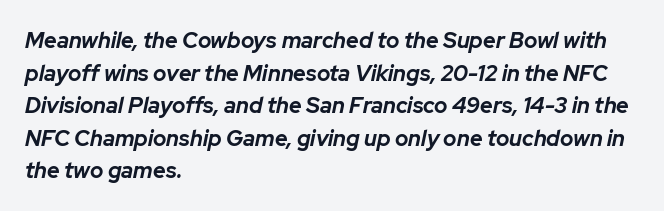
Italic: yes, the glyphs are oblique. Short and long lines alike share a common starting point at left. Typographic density is high because the face is bold. The leading is moderate, giving the passage an even texture.
